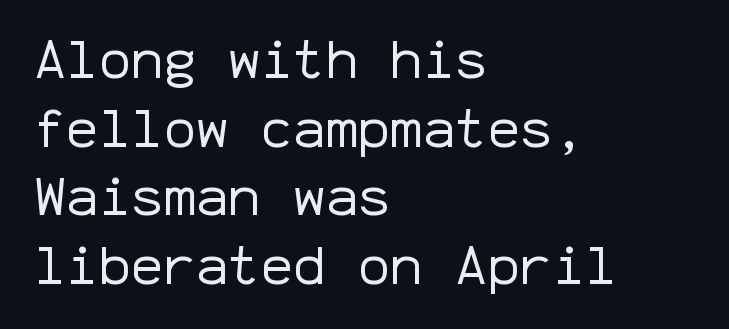
Q: Is the text bold? A: No.
Q: Is the text italic (slanted)? A: No, it is upright.
Q: Is the typeface a serif or a sans-serif typeface? A: Sans-serif.
Q: Is the text underlined? A: No.
Q: How is the paragraph aligned? A: Left-aligned.
Q: Is the spacing between letters normal or unusually wide? A: Normal.
Q: Is the spacing between lines tight, normal or loose? A: Normal.
Q: Width (condensed, normal, or wide)? A: Normal.
Q: Stroke contrast? A: Low.
Q: x-height? A: Medium.
Q: Monospaced? A: Yes.
